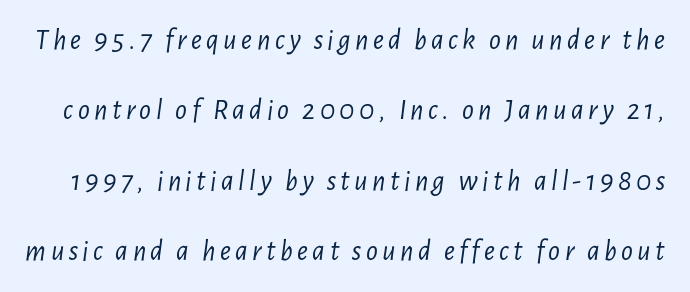
Q: Is the text bold? A: No.
Q: Is the text italic (slanted)? A: Yes, it leans right by about 7 degrees.
Q: Is the text underlined? A: No.
Q: Is the spacing between lines tight, normal or loose? A: Loose.
Q: Width (condensed, normal, or wide)? A: Condensed.
Q: Stroke contrast? A: Low.
Q: x-height? A: Medium.
Q: Monospaced? A: No.
